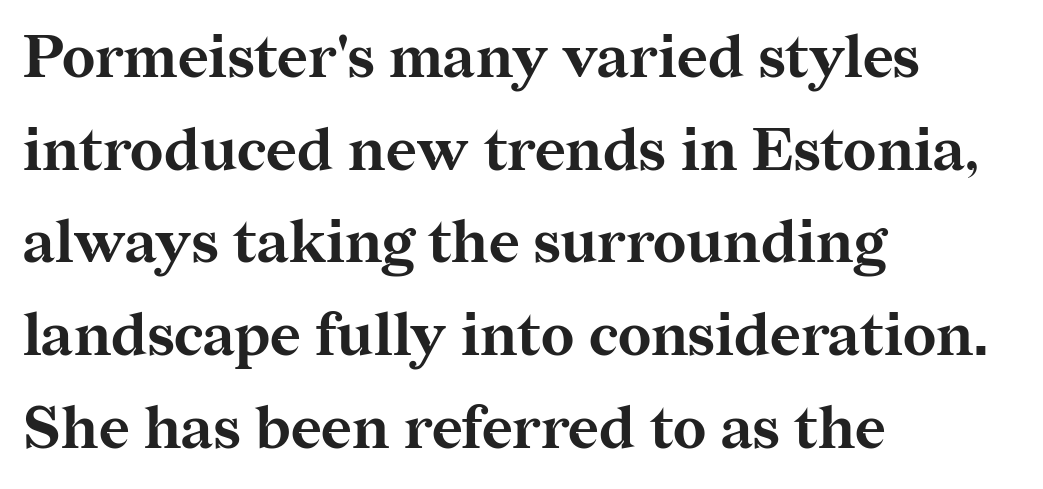
The image shows 59 px bold serif type, upright; set left-aligned, normal line spacing (1.57x), normal letter spacing, not underlined; medium stroke contrast and a medium x-height.
